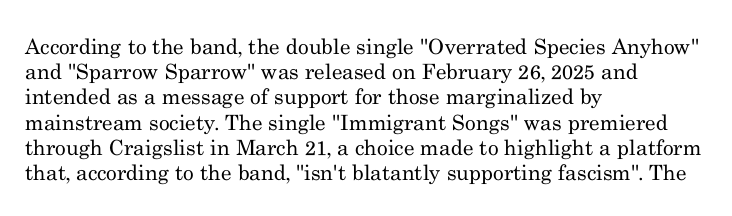
The image shows 21 px text type, upright; set left-aligned, line spacing 1.2x, normal letter spacing, not underlined.
